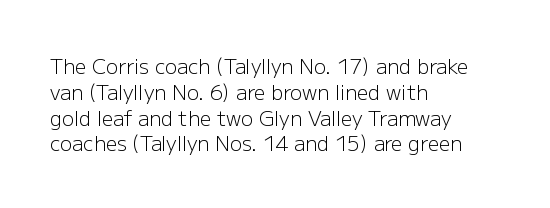
The image shows 20 px text type, upright; set left-aligned, normal line spacing (1.29x), normal letter spacing, not underlined.
